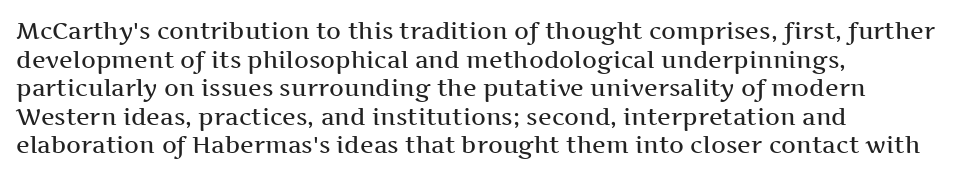
Q: Is the text bold? A: Semi-bold.
Q: Is the text italic (slanted)? A: No, it is upright.
Q: Is the text underlined? A: No.
Q: How is the paragraph aligned? A: Left-aligned.
Q: Is the spacing between letters normal or unusually wide? A: Normal.
